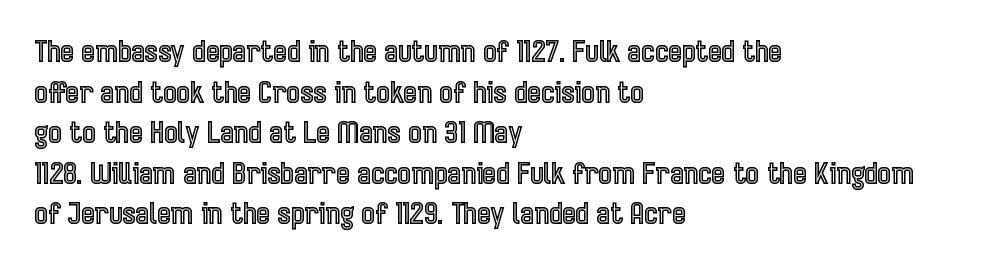
Q: Is the text italic (slanted)? A: No, it is upright.
Q: Is the text underlined? A: No.
Q: How is the paragraph aligned? A: Left-aligned.
Q: Is the spacing between letters normal or unusually wide? A: Normal.
Q: Is the spacing between lines tight, normal or loose? A: Normal.
Q: Width (condensed, normal, or wide)? A: Condensed.
Q: x-height? A: Medium.
Q: Monospaced? A: No.
